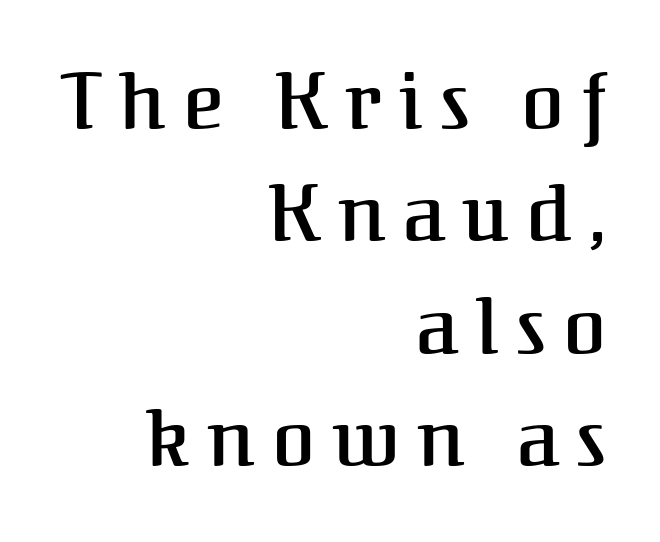
Q: Is the text italic (slanted)? A: No, it is upright.
Q: Is the typeface a serif or a sans-serif typeface? A: Serif.
Q: Is the text underlined? A: No.
Q: How is the paragraph aligned? A: Right-aligned.
Q: Is the spacing between letters normal or unusually wide? A: Unusually wide.
Q: Is the spacing between lines tight, normal or loose? A: Normal.
Q: Width (condensed, normal, or wide)? A: Normal.
Q: Stroke contrast? A: Medium.
Q: x-height? A: Medium.
Q: Monospaced? A: No.
